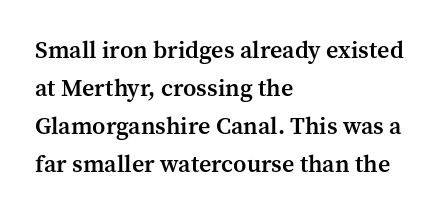
Type without underlining. The rendering keeps characters at their native spacing. It's the straight-up-and-down kind of type. Honestly, the row spacing looks completely unremarkable. One-word summary of the alignment: left. Semibold letterforms, between regular and bold.
